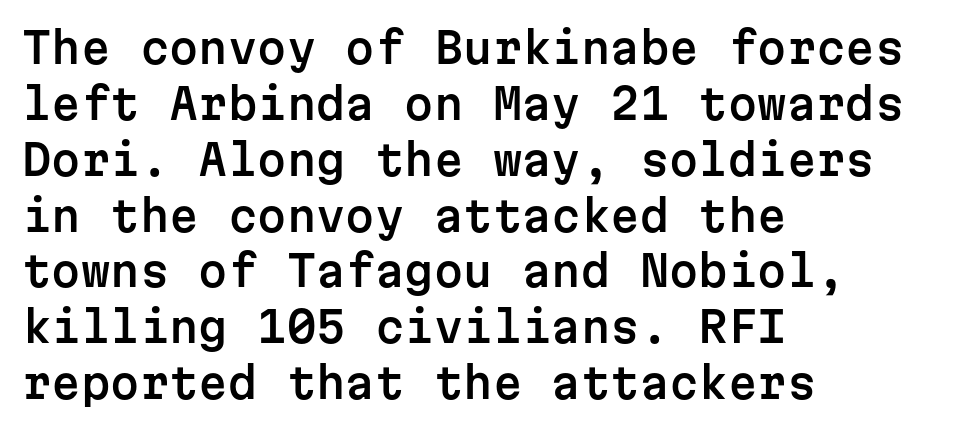
{"serif": "no", "italic": "no", "width": "normal", "stroke_contrast": "low", "x_height": "medium", "monospaced": "yes", "underline": "no", "align": "left", "line_spacing": "normal", "line_spacing_ratio": 1.33, "letter_spacing": "normal", "letter_spacing_em": 0.0, "glyph_px": 42}
